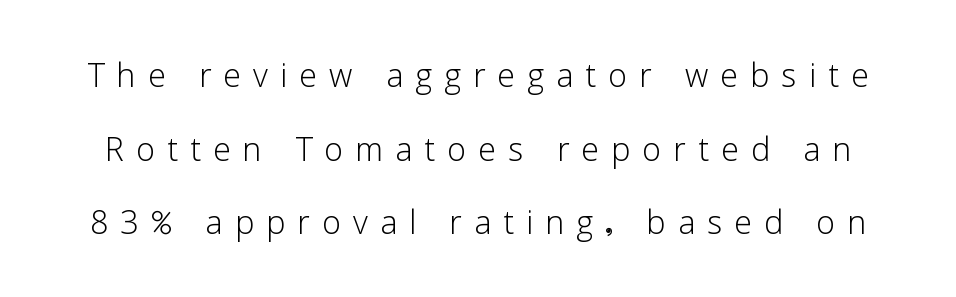
Q: Is the text bold? A: No.
Q: Is the text italic (slanted)? A: No, it is upright.
Q: Is the typeface a serif or a sans-serif typeface? A: Sans-serif.
Q: Is the text underlined? A: No.
Q: Is the spacing between letters normal or unusually wide? A: Unusually wide.
Q: Width (condensed, normal, or wide)? A: Normal.
Q: Stroke contrast? A: Low.
Q: x-height? A: Medium.
Q: Monospaced? A: No.
